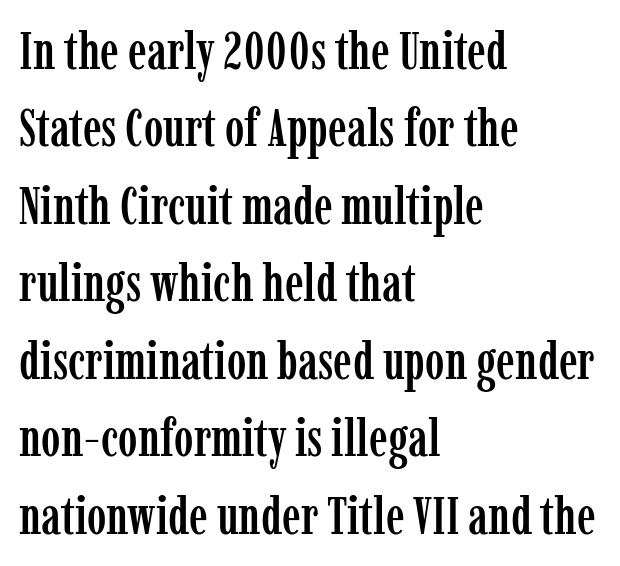
Honestly, the letter spacing is just normal — you wouldn't notice it. The vertical gap from one line to the next is medium. The glyphs in this specimen are seriffed. The typography opts for an upright posture over an oblique one.
